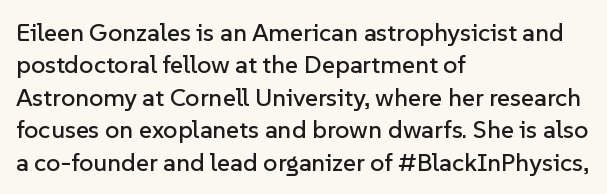
Q: Is the text italic (slanted)? A: No, it is upright.
Q: Is the text underlined? A: No.
Q: How is the paragraph aligned? A: Left-aligned.
Q: Is the spacing between letters normal or unusually wide? A: Normal.
Q: Is the spacing between lines tight, normal or loose? A: Normal.
